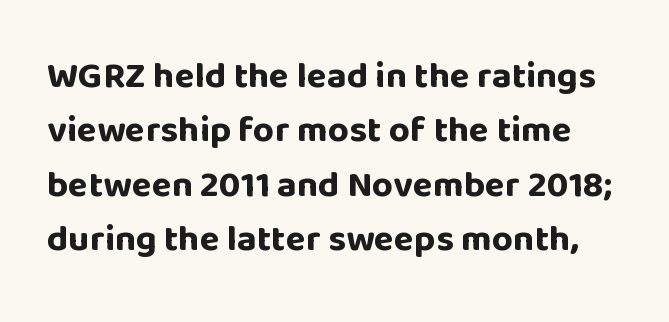
The image shows 37 px bold sans-serif type, upright; set normal line spacing (1.47x), normal letter spacing, not underlined; low stroke contrast and a large x-height.
